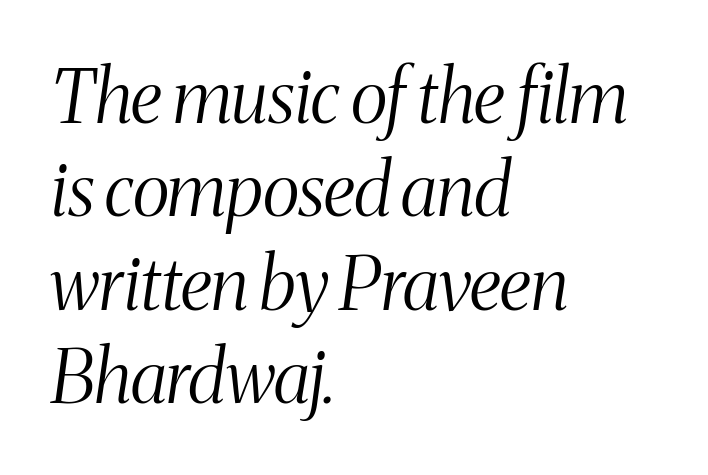
The image shows 73 px light, condensed serif type, italic (leaning right); set left-aligned, normal line spacing (1.28x), normal letter spacing, not underlined; medium stroke contrast and a medium x-height.
